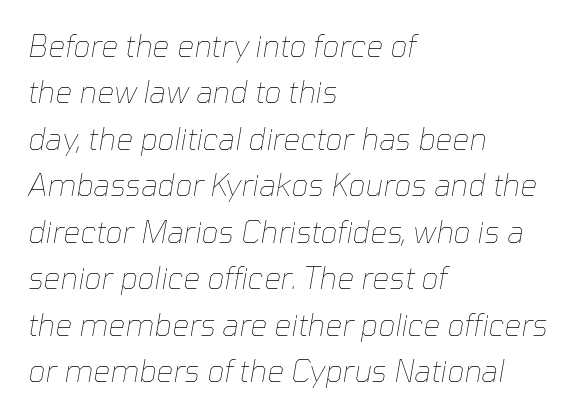
The image shows 30 px thin type, italic (leaning right); set left-aligned, normal line spacing (1.55x), normal letter spacing, not underlined; low stroke contrast and a medium x-height.
